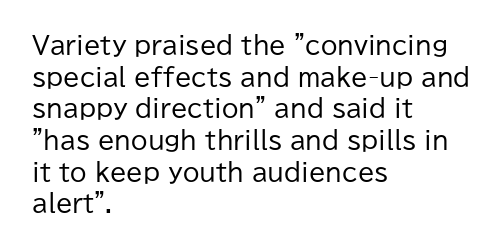
Leftover space on each line is placed entirely after the last word. The typesetting does not lean heavy: it is not bold. Honestly, the letter spacing is just normal — you wouldn't notice it. Underline: absent. If you drew a line through each stem, it would be perfectly vertical.
